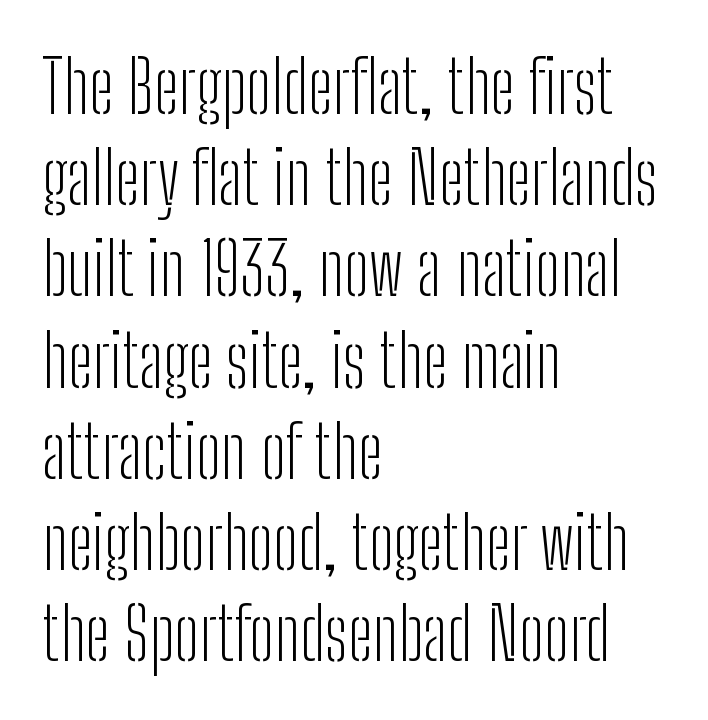
The image shows 73 px light, condensed sans-serif type, upright; set left-aligned, normal line spacing (1.25x), normal letter spacing, not underlined; low stroke contrast and a medium x-height.
